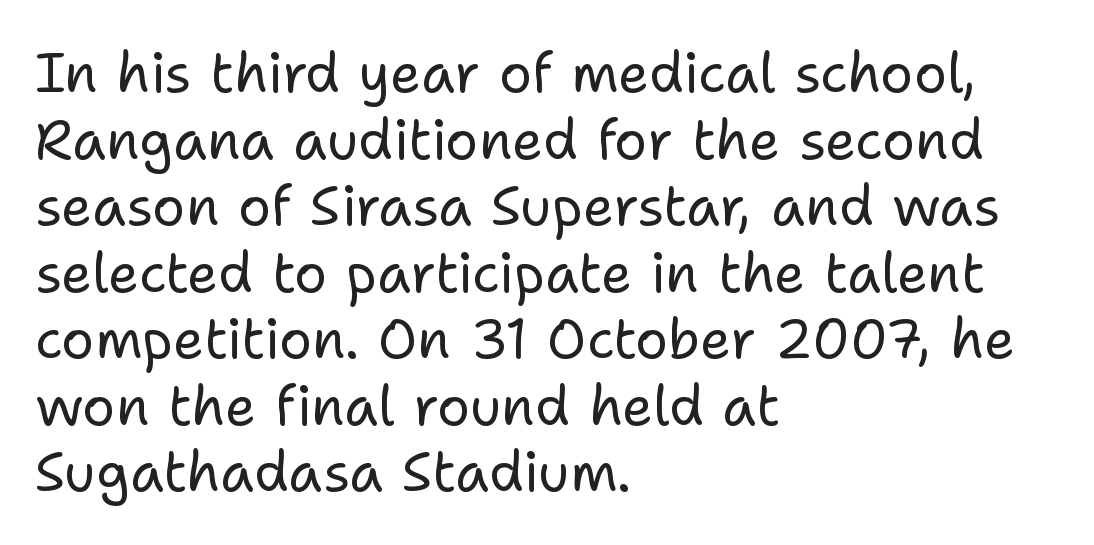
{"serif": "no", "italic": "no", "bold": "no", "weight": "regular", "width": "normal", "stroke_contrast": "low", "x_height": "medium", "monospaced": "no", "underline": "no", "align": "left", "line_spacing_ratio": 1.21, "letter_spacing": "normal", "letter_spacing_em": 0.0, "glyph_px": 55}
